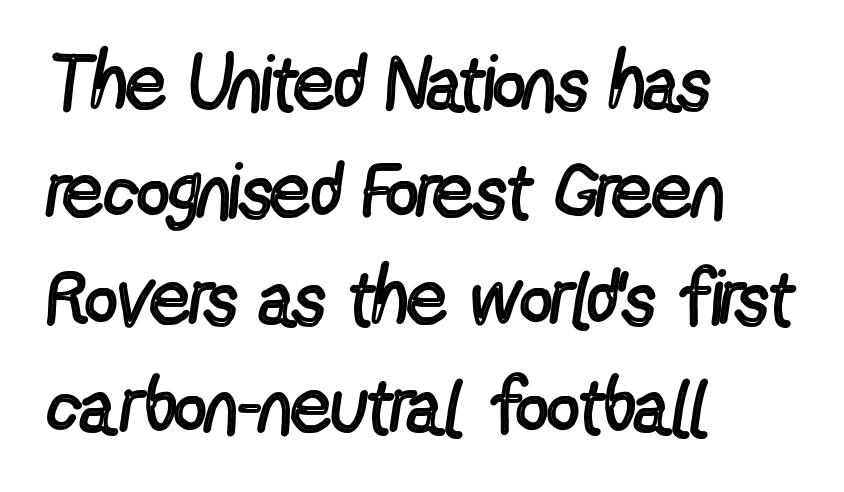
Q: Is the text bold? A: No.
Q: Is the typeface a serif or a sans-serif typeface? A: Sans-serif.
Q: Is the text underlined? A: No.
Q: How is the paragraph aligned? A: Left-aligned.
Q: Is the spacing between letters normal or unusually wide? A: Normal.
Q: Is the spacing between lines tight, normal or loose? A: Normal.
Q: Width (condensed, normal, or wide)? A: Condensed.
Q: x-height? A: Medium.
Q: Monospaced? A: No.
